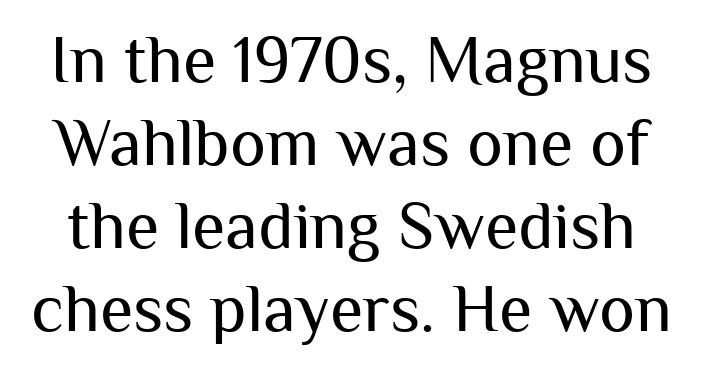
Just letters on the line, the space beneath them empty. You could call the tracking neutral — neither tight nor loose. Looks like regular typesetting: each glyph gets only the width it needs. No letter is thick-stroked: the sample isn't bold. The typography opts for an upright posture over an oblique one.
